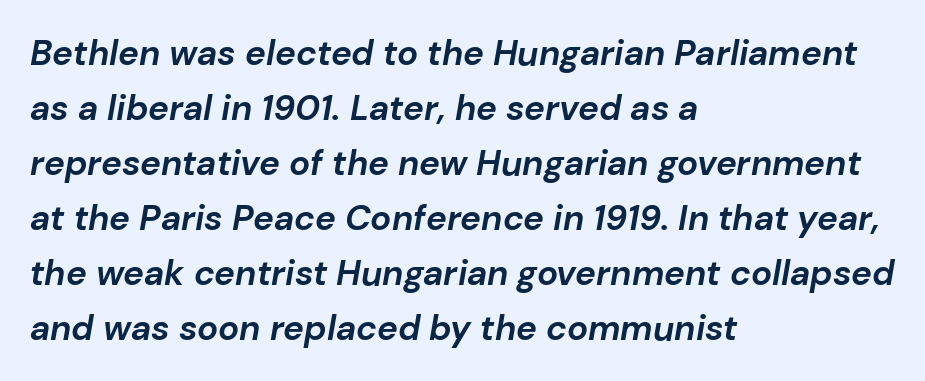
{"italic": "yes", "lean": "right", "slant_degrees": 10, "bold": "yes", "weight": "bold", "width": "normal", "stroke_contrast": "low", "x_height": "medium", "monospaced": "no", "underline": "no", "align": "left", "line_spacing": "normal", "line_spacing_ratio": 1.57, "letter_spacing": "normal", "letter_spacing_em": 0.0, "glyph_px": 35}
